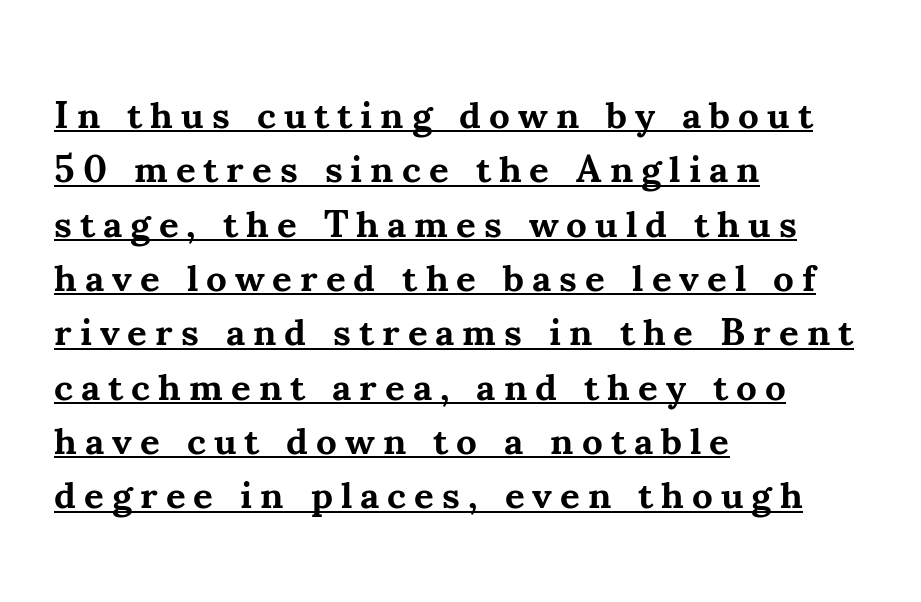
{"serif": "yes", "italic": "no", "bold": "yes", "weight": "bold", "width": "normal", "stroke_contrast": "medium", "x_height": "small", "monospaced": "no", "underline": "yes", "align": "left", "line_spacing": "normal", "line_spacing_ratio": 1.43, "letter_spacing": "wide", "letter_spacing_em": 0.21, "glyph_px": 38}
